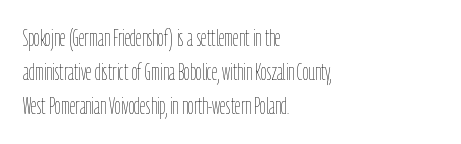
The image shows 23 px text type, upright; set left-aligned, normal line spacing (1.48x), normal letter spacing, not underlined.
